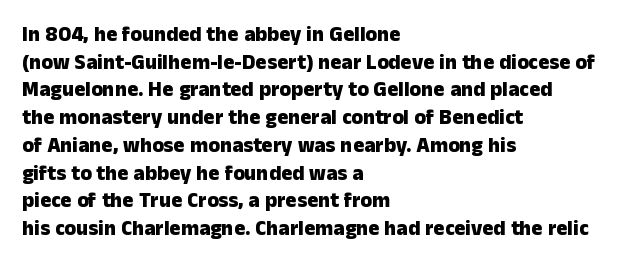
The image shows 21 px bold type, upright; set left-aligned, normal line spacing (1.32x), normal letter spacing, not underlined.
